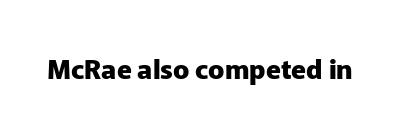
{"italic": "no", "bold": "yes", "underline": "no", "letter_spacing": "normal", "letter_spacing_em": 0.0, "glyph_px": 27}
